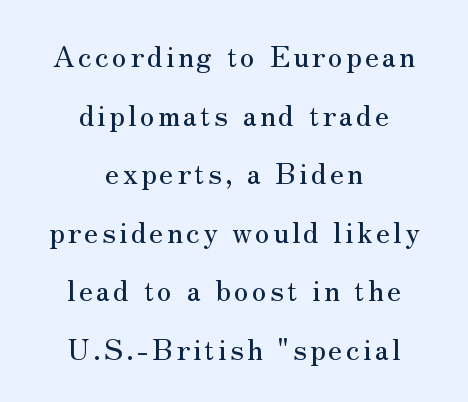
The image shows 29 px serif type, upright; set centered, loose line spacing (2.02x), not underlined; medium stroke contrast and a small x-height.
